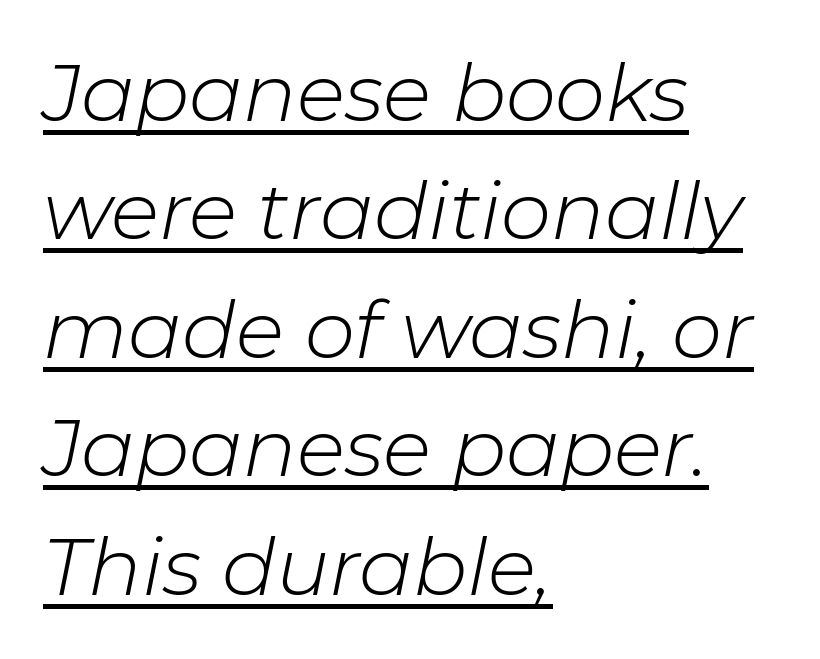
The image shows 80 px light type, italic (leaning right); set left-aligned, normal line spacing (1.48x), normal letter spacing, underlined; low stroke contrast and a medium x-height.
